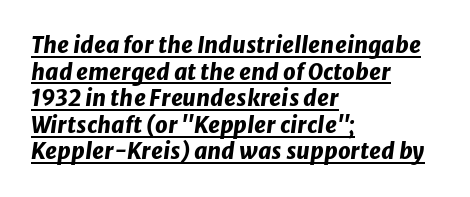
Q: Is the text bold? A: Yes.
Q: Is the text italic (slanted)? A: Yes, it leans right by about 8 degrees.
Q: Is the text underlined? A: Yes.
Q: How is the paragraph aligned? A: Left-aligned.
Q: Is the spacing between letters normal or unusually wide? A: Normal.
